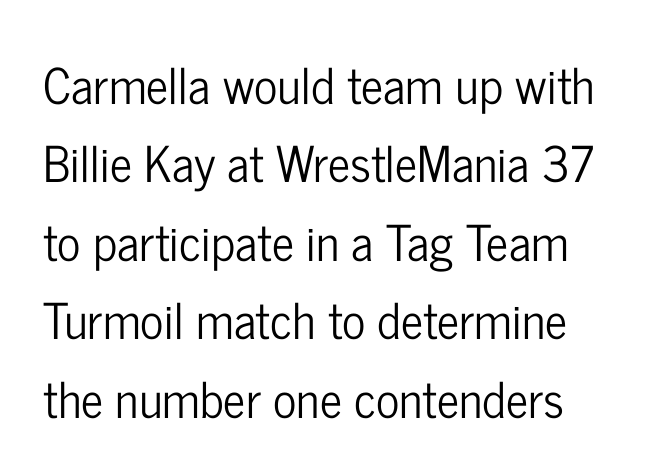
Q: Is the text italic (slanted)? A: No, it is upright.
Q: Is the typeface a serif or a sans-serif typeface? A: Sans-serif.
Q: Is the text underlined? A: No.
Q: Is the spacing between letters normal or unusually wide? A: Normal.
Q: Is the spacing between lines tight, normal or loose? A: Normal.
Q: Width (condensed, normal, or wide)? A: Condensed.
Q: Stroke contrast? A: Low.
Q: x-height? A: Medium.
Q: Monospaced? A: No.
